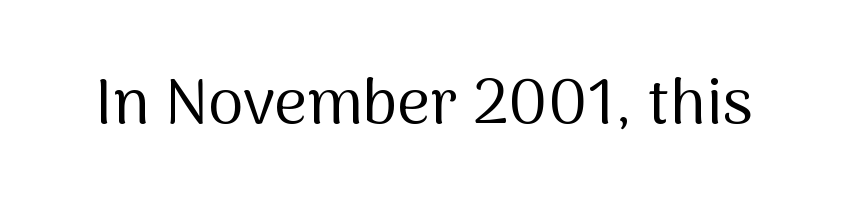
Q: Is the text bold? A: No.
Q: Is the text italic (slanted)? A: No, it is upright.
Q: Is the typeface a serif or a sans-serif typeface? A: Sans-serif.
Q: Is the text underlined? A: No.
Q: Is the spacing between letters normal or unusually wide? A: Normal.
Q: Width (condensed, normal, or wide)? A: Normal.
Q: Stroke contrast? A: Medium.
Q: x-height? A: Medium.
Q: Monospaced? A: No.
